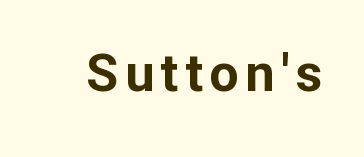
Unmarked baselines from the first word to the last. No italicization has been applied; the sample stays upright. This sample has the flowing, uneven cadence of proportional lettering. Stroke thickness is high; the sample reads as a true bold. Grotesque or geometric, the face here clearly has no serifs.
